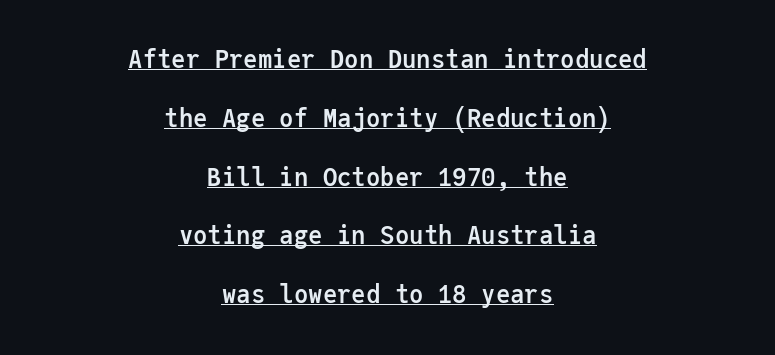
The image shows 24 px bold type, upright; set centered, loose line spacing (2.45x), normal letter spacing, underlined.
